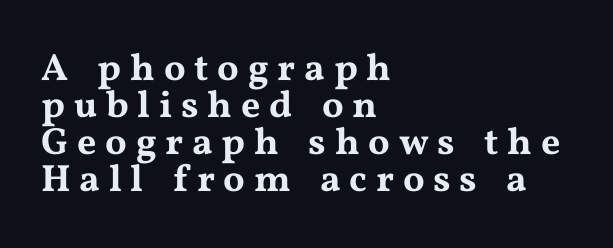
The face used here is seriffed, in the tradition of book romans. The line-height multiplier appears low, near solid setting. The tracking jumps out immediately: characters are airy and widely separated. Descenders are the only things crossing below the line.
